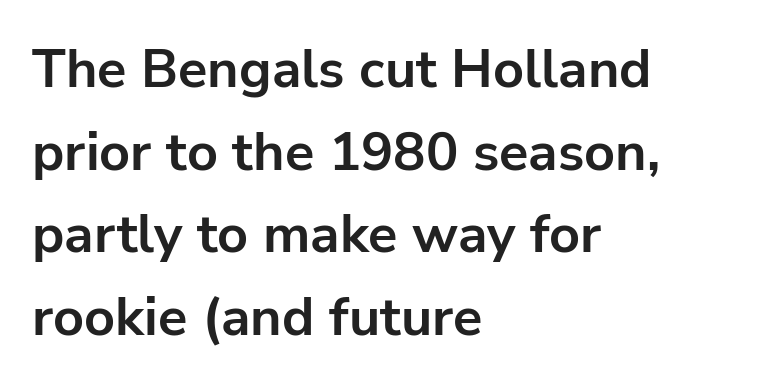
The image shows 54 px bold sans-serif type, upright; set left-aligned, normal line spacing (1.53x), normal letter spacing, not underlined; low stroke contrast and a medium x-height.
